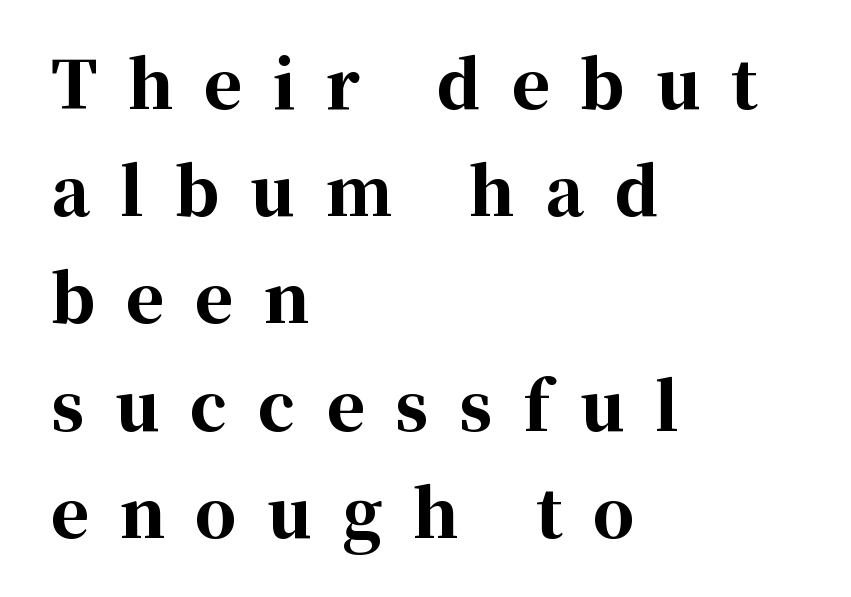
{"serif": "yes", "italic": "no", "bold": "yes", "weight": "bold", "width": "normal", "stroke_contrast": "high", "x_height": "medium", "monospaced": "no", "underline": "no", "align": "left", "line_spacing": "normal", "line_spacing_ratio": 1.65, "letter_spacing": "wide", "letter_spacing_em": 0.47, "glyph_px": 65}
